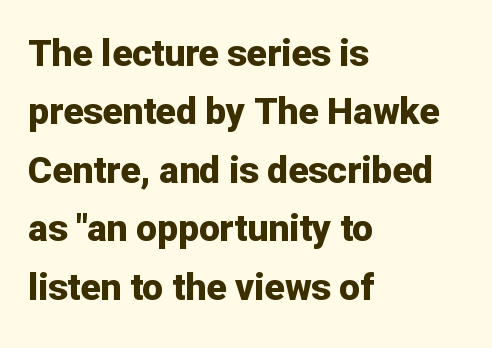
The image shows 37 px bold sans-serif type, upright; set left-aligned, normal line spacing (1.58x), normal letter spacing, not underlined; low stroke contrast and a medium x-height.
